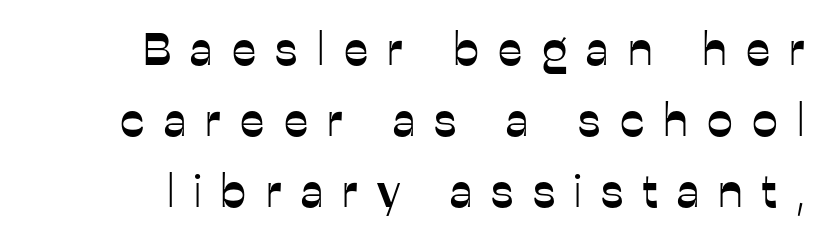
The image shows 46 px sans-serif type, upright; set right-aligned, normal line spacing (1.54x), unusually wide letter spacing (+0.42 em), not underlined; low stroke contrast and a medium x-height.
